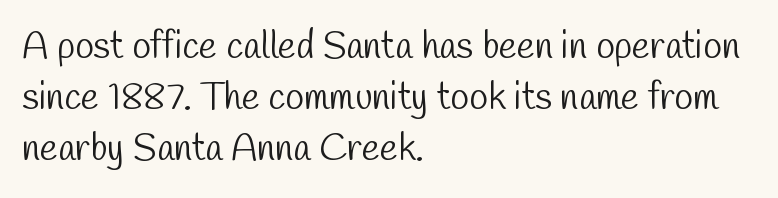
{"serif": "no", "bold": "no", "weight": "light", "width": "condensed", "stroke_contrast": "low", "x_height": "medium", "monospaced": "no", "underline": "no", "align": "left", "line_spacing": "normal", "line_spacing_ratio": 1.34, "letter_spacing": "normal", "letter_spacing_em": 0.0, "glyph_px": 38}
